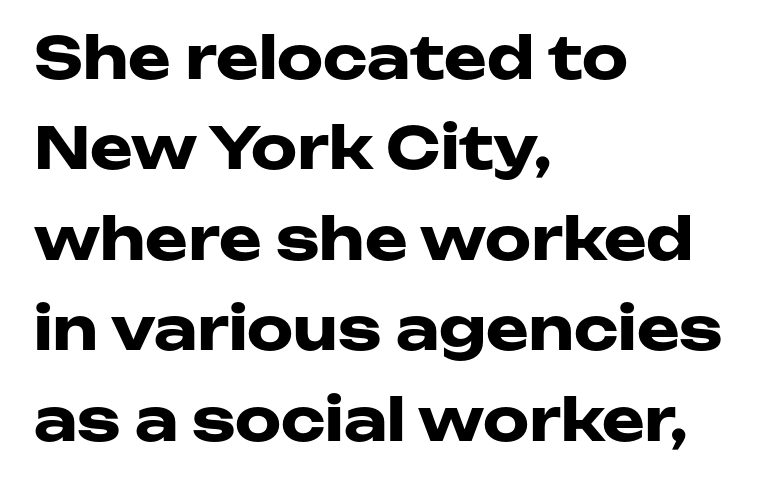
Q: Is the text bold? A: Yes.
Q: Is the text italic (slanted)? A: No, it is upright.
Q: Is the typeface a serif or a sans-serif typeface? A: Sans-serif.
Q: Is the text underlined? A: No.
Q: How is the paragraph aligned? A: Left-aligned.
Q: Is the spacing between letters normal or unusually wide? A: Normal.
Q: Is the spacing between lines tight, normal or loose? A: Normal.
Q: Width (condensed, normal, or wide)? A: Wide.
Q: Stroke contrast? A: Low.
Q: x-height? A: Medium.
Q: Monospaced? A: No.
